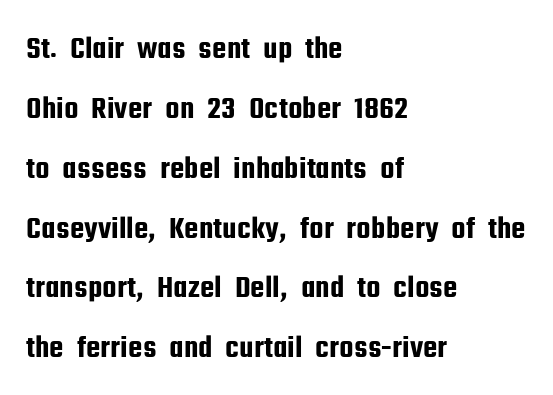
The image shows 32 px condensed sans-serif type, upright; set left-aligned, line spacing 1.87x, normal letter spacing, not underlined; low stroke contrast and a medium x-height.
